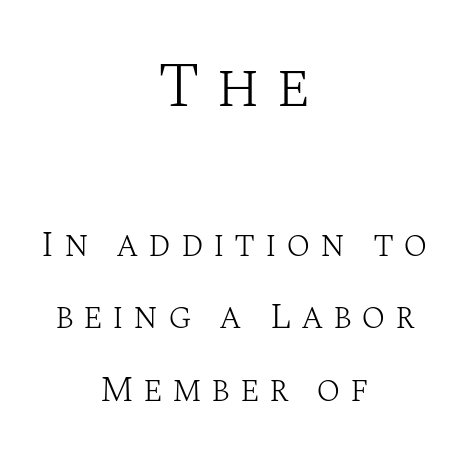
{"serif": "yes", "italic": "no", "bold": "no", "weight": "light", "width": "normal", "stroke_contrast": "medium", "x_height": "large", "monospaced": "no", "underline": "no", "align": "center", "line_spacing": "loose", "line_spacing_ratio": 2.02, "letter_spacing": "wide", "letter_spacing_em": 0.26, "larger_block": "first", "size_ratio": 1.75, "glyph_px": 63}
